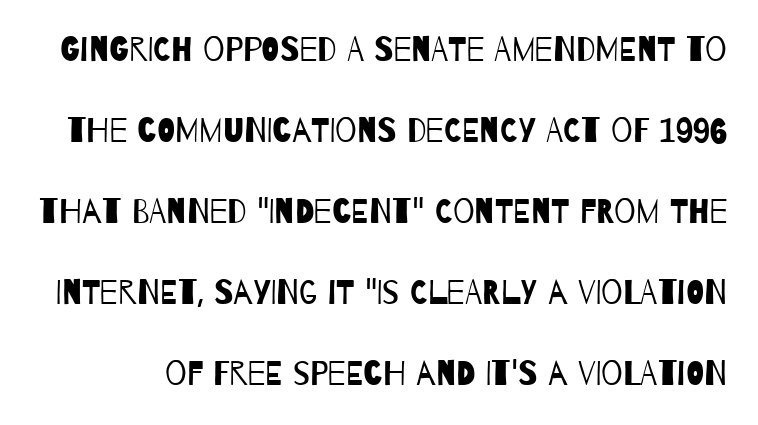
{"serif": "no", "bold": "no", "weight": "regular", "width": "condensed", "stroke_contrast": "low", "x_height": "large", "monospaced": "no", "underline": "no", "line_spacing": "loose", "line_spacing_ratio": 2.38, "letter_spacing": "normal", "letter_spacing_em": 0.0, "glyph_px": 34}
